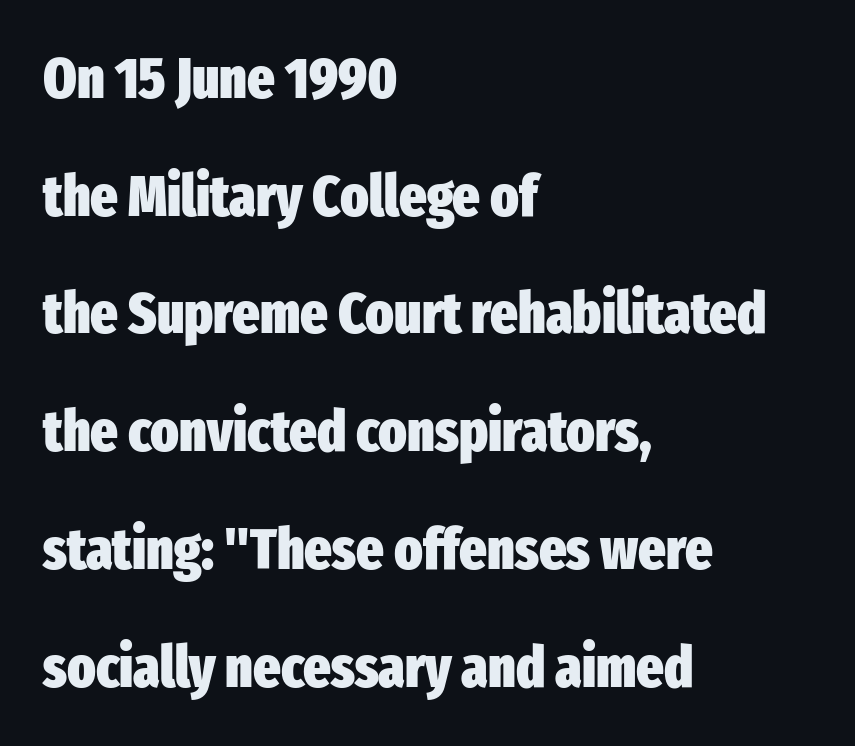
Q: Is the text bold? A: Yes.
Q: Is the text italic (slanted)? A: No, it is upright.
Q: Is the typeface a serif or a sans-serif typeface? A: Sans-serif.
Q: Is the text underlined? A: No.
Q: How is the paragraph aligned? A: Left-aligned.
Q: Is the spacing between letters normal or unusually wide? A: Normal.
Q: Is the spacing between lines tight, normal or loose? A: Loose.
Q: Width (condensed, normal, or wide)? A: Condensed.
Q: Stroke contrast? A: Low.
Q: x-height? A: Medium.
Q: Monospaced? A: No.
